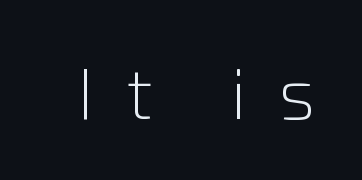
{"serif": "no", "italic": "no", "bold": "no", "weight": "light", "width": "normal", "stroke_contrast": "low", "x_height": "medium", "monospaced": "no", "underline": "no", "letter_spacing": "wide", "letter_spacing_em": 0.43, "glyph_px": 73}
